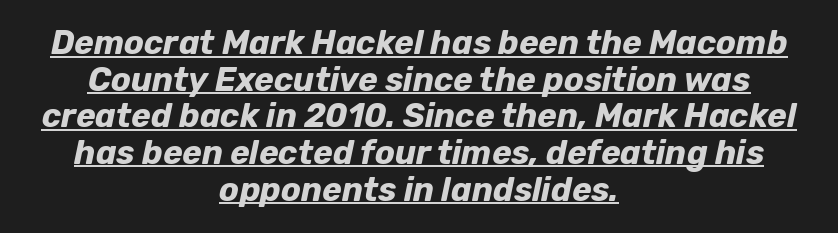
Q: Is the text bold? A: Yes.
Q: Is the text italic (slanted)? A: Yes, it leans right by about 12 degrees.
Q: Is the text underlined? A: Yes.
Q: How is the paragraph aligned? A: Centered.
Q: Is the spacing between letters normal or unusually wide? A: Normal.
Q: Is the spacing between lines tight, normal or loose? A: Tight.
Q: Width (condensed, normal, or wide)? A: Normal.
Q: Stroke contrast? A: Low.
Q: x-height? A: Medium.
Q: Monospaced? A: No.
